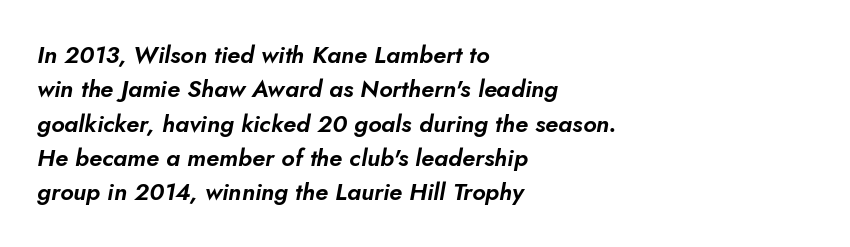
{"italic": "yes", "lean": "right", "slant_degrees": 5, "underline": "no", "align": "left", "line_spacing": "normal", "line_spacing_ratio": 1.43, "letter_spacing": "normal", "letter_spacing_em": 0.0, "glyph_px": 24}
